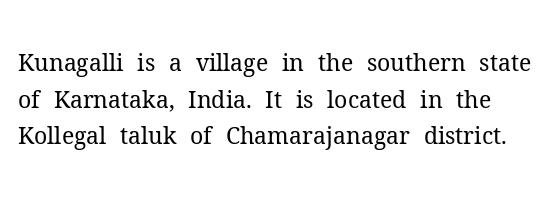
{"italic": "no", "bold": "no", "underline": "no", "line_spacing": "normal", "line_spacing_ratio": 1.59, "letter_spacing": "normal", "letter_spacing_em": 0.0, "glyph_px": 23}
